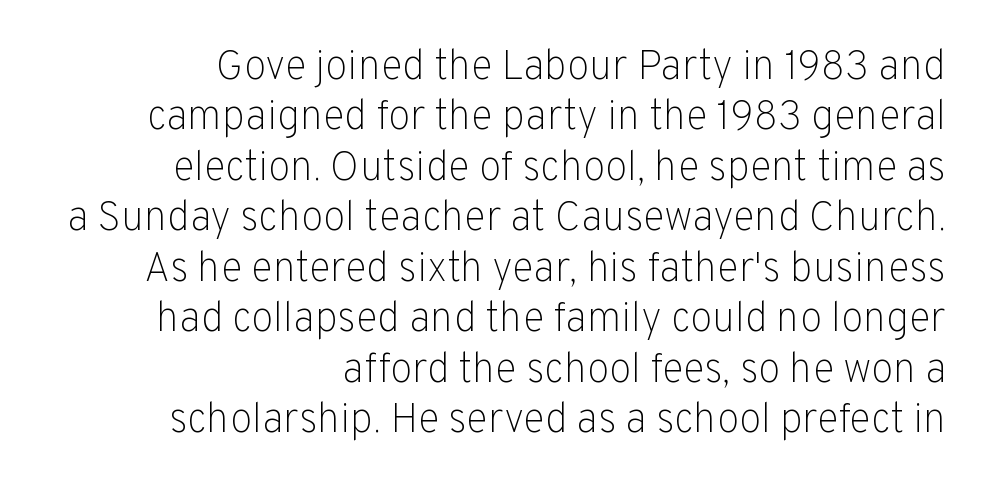
The image shows 41 px light sans-serif type, upright; set right-aligned, line spacing 1.23x, normal letter spacing, not underlined; low stroke contrast and a medium x-height.
